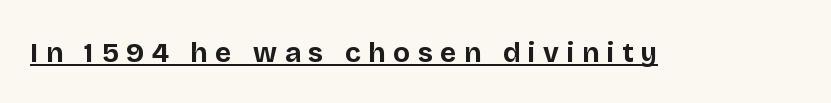
{"serif": "no", "italic": "no", "bold": "yes", "weight": "bold", "width": "normal", "stroke_contrast": "low", "x_height": "large", "monospaced": "no", "underline": "yes", "letter_spacing": "wide", "letter_spacing_em": 0.27, "glyph_px": 28}
